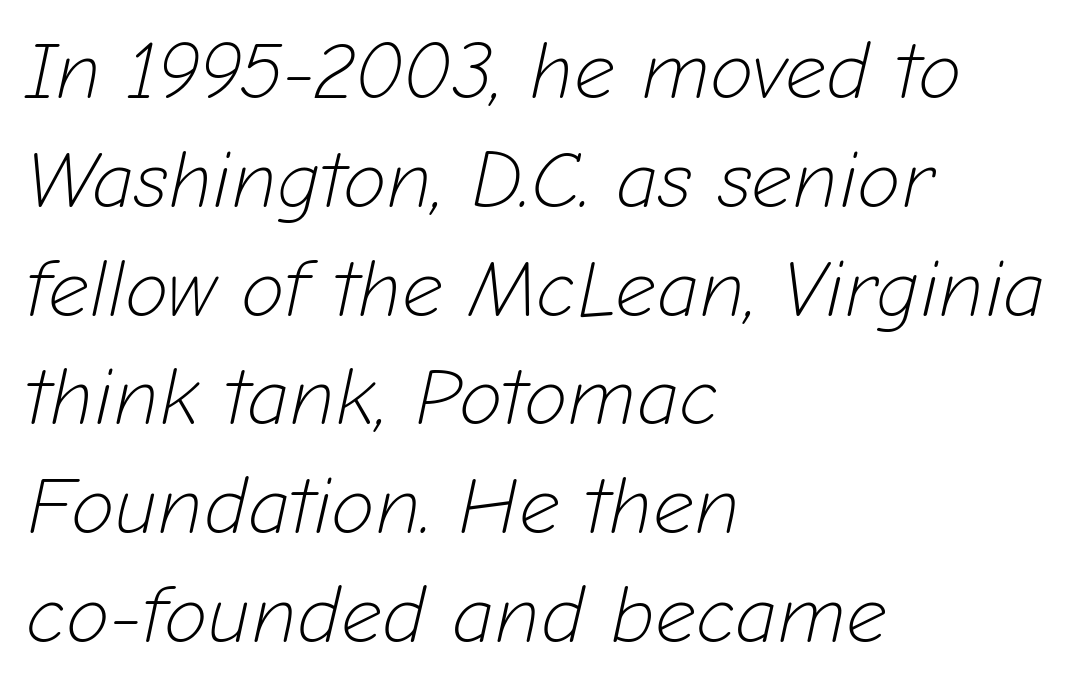
{"italic": "yes", "lean": "right", "slant_degrees": 12, "bold": "no", "weight": "light", "width": "normal", "stroke_contrast": "low", "x_height": "medium", "monospaced": "no", "underline": "no", "align": "left", "line_spacing": "normal", "line_spacing_ratio": 1.36, "letter_spacing": "normal", "letter_spacing_em": 0.0, "glyph_px": 80}
